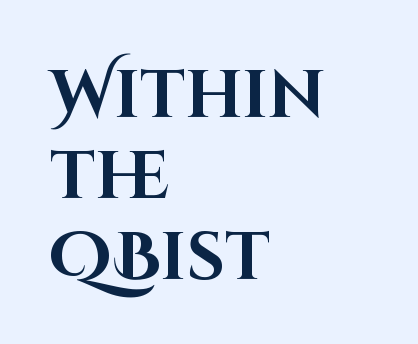
{"serif": "no", "italic": "no", "bold": "yes", "weight": "bold", "width": "normal", "stroke_contrast": "high", "x_height": "large", "monospaced": "no", "underline": "no", "align": "left", "line_spacing_ratio": 1.21, "letter_spacing": "normal", "letter_spacing_em": 0.0, "glyph_px": 67}
